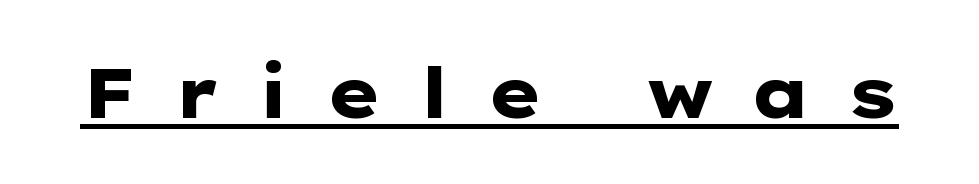
Q: Is the text bold? A: Yes.
Q: Is the text italic (slanted)? A: No, it is upright.
Q: Is the typeface a serif or a sans-serif typeface? A: Sans-serif.
Q: Is the text underlined? A: Yes.
Q: Is the spacing between letters normal or unusually wide? A: Unusually wide.
Q: Width (condensed, normal, or wide)? A: Wide.
Q: Stroke contrast? A: Low.
Q: x-height? A: Medium.
Q: Monospaced? A: No.
